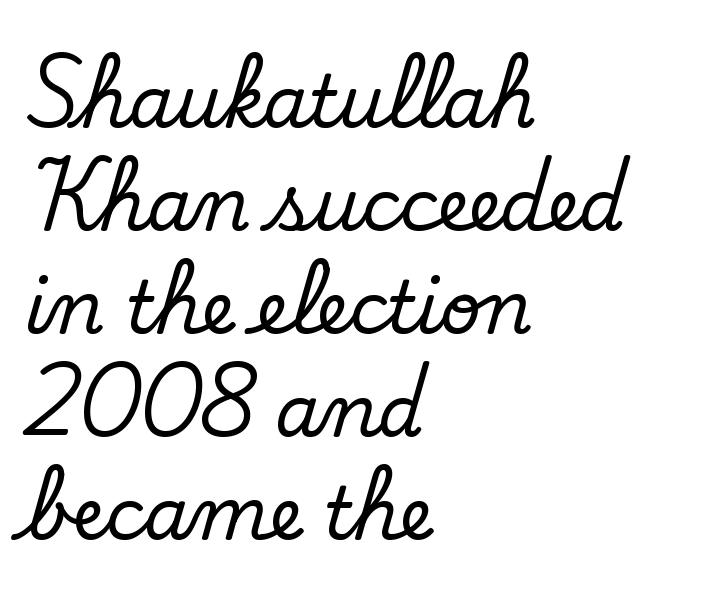
The image shows 72 px serif type; set left-aligned, normal line spacing (1.43x), normal letter spacing, not underlined; low stroke contrast and a small x-height.
